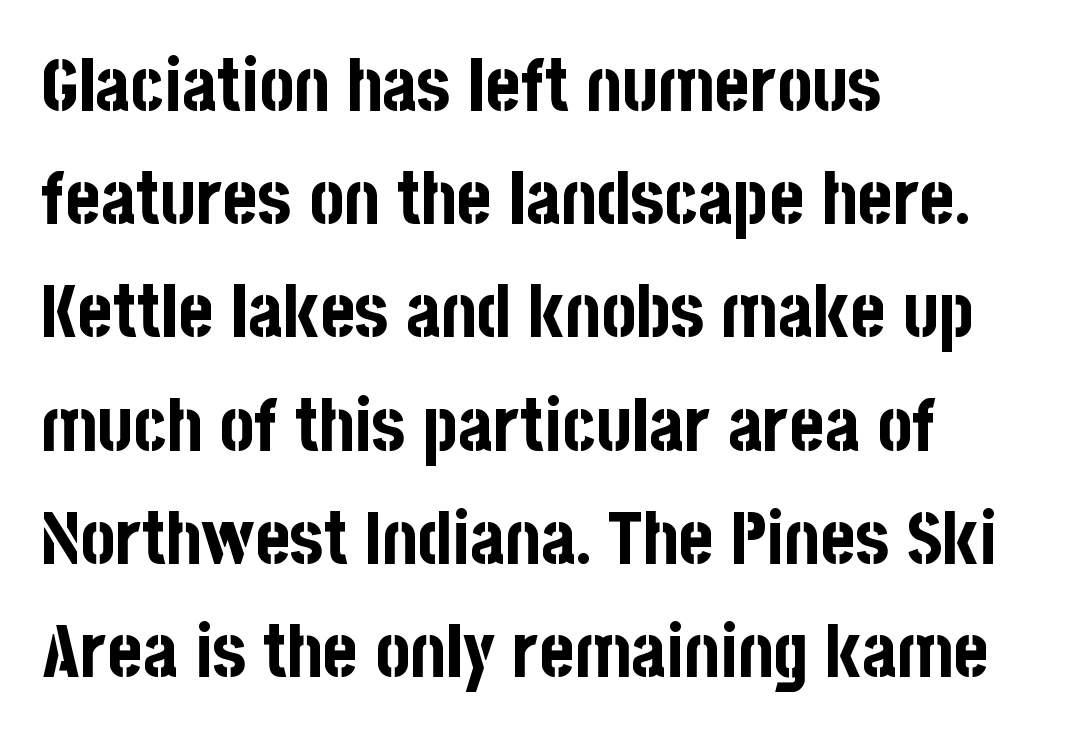
Q: Is the text bold? A: Yes.
Q: Is the text italic (slanted)? A: No, it is upright.
Q: Is the typeface a serif or a sans-serif typeface? A: Sans-serif.
Q: Is the text underlined? A: No.
Q: How is the paragraph aligned? A: Left-aligned.
Q: Is the spacing between letters normal or unusually wide? A: Normal.
Q: Is the spacing between lines tight, normal or loose? A: Normal.
Q: Width (condensed, normal, or wide)? A: Condensed.
Q: Stroke contrast? A: Low.
Q: x-height? A: Large.
Q: Monospaced? A: No.
